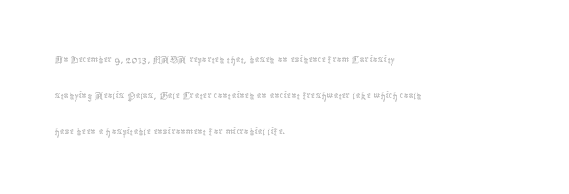
The image shows 24 px text type, upright; set left-aligned, normal line spacing (1.51x), normal letter spacing, not underlined.
